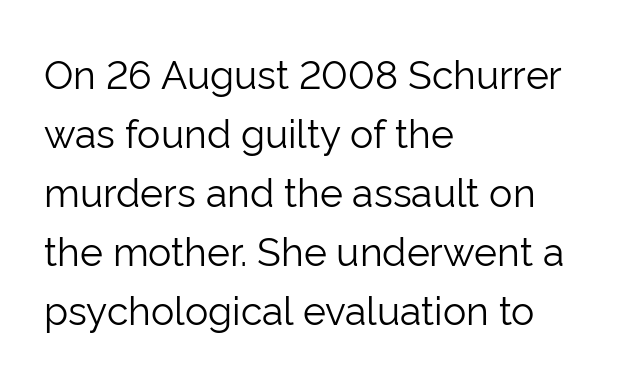
{"serif": "no", "italic": "no", "bold": "no", "weight": "light", "width": "normal", "stroke_contrast": "low", "x_height": "medium", "monospaced": "no", "underline": "no", "align": "left", "line_spacing": "normal", "line_spacing_ratio": 1.51, "letter_spacing": "normal", "letter_spacing_em": 0.0, "glyph_px": 39}
